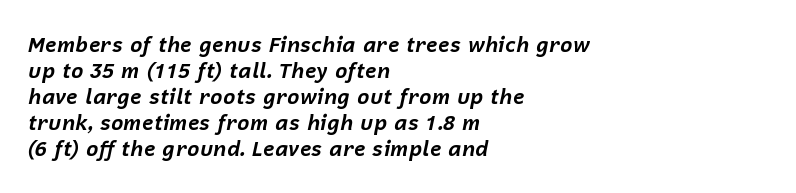
{"italic": "yes", "lean": "right", "slant_degrees": 12, "bold": "yes", "underline": "no", "align": "left", "line_spacing_ratio": 1.24, "letter_spacing": "normal", "letter_spacing_em": 0.0, "glyph_px": 21}
